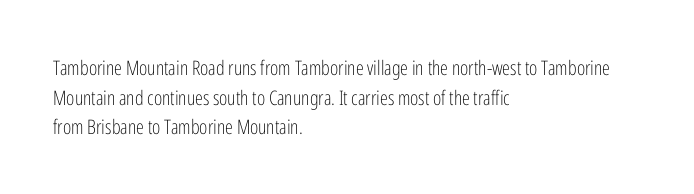
The image shows 20 px text type, upright; set left-aligned, normal line spacing (1.48x), normal letter spacing, not underlined.
